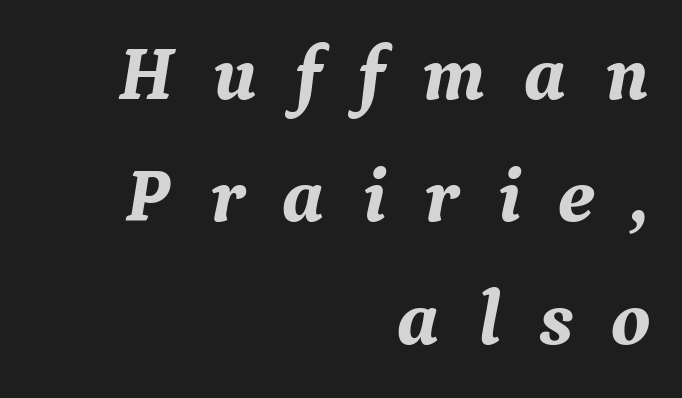
How are the letters spaced? Widely, with obvious added tracking. The passage shown stacks its lines at a standard gap. The passage shown leans; its letterforms are oblique. Short and long lines alike share a common ending point at right. Check the space under the baseline: it is left empty. The rendering uses natural spacing where letterforms have individual widths.
